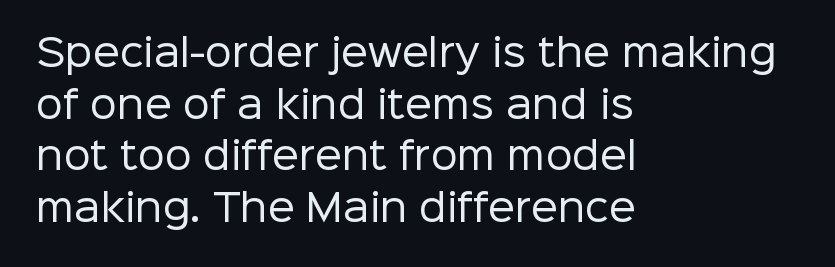
{"serif": "no", "italic": "no", "bold": "no", "weight": "regular", "width": "normal", "stroke_contrast": "low", "x_height": "medium", "monospaced": "no", "underline": "no", "align": "left", "line_spacing": "normal", "line_spacing_ratio": 1.36, "letter_spacing": "normal", "letter_spacing_em": 0.0, "glyph_px": 38}
